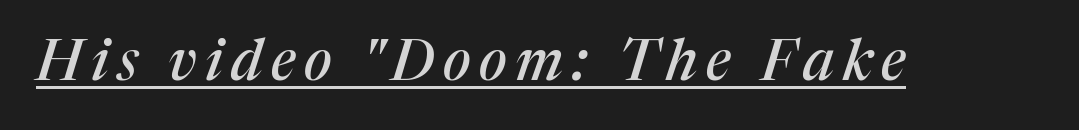
{"serif": "yes", "italic": "yes", "lean": "right", "slant_degrees": 17, "width": "normal", "stroke_contrast": "medium", "x_height": "medium", "monospaced": "no", "underline": "yes", "glyph_px": 57}
